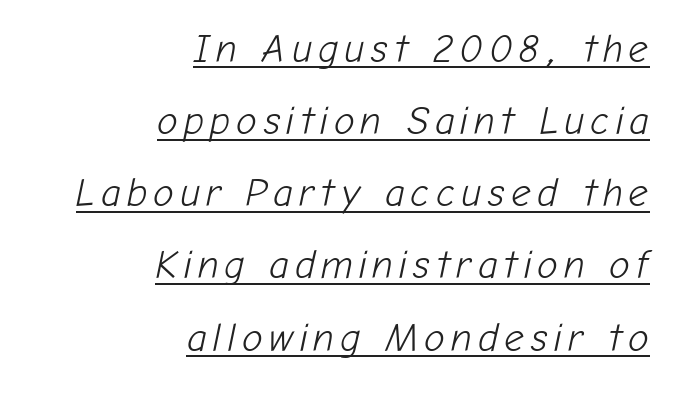
The lettering tilts uniformly, giving the passage an italic look. The letters look calm and open, with moderate or lighter stems. Spacing verdict: proportional, widths tailored to each character. Somebody hit Ctrl+U on this one — the words are underlined. Typeset ragged left — the right edge is the straight one.
